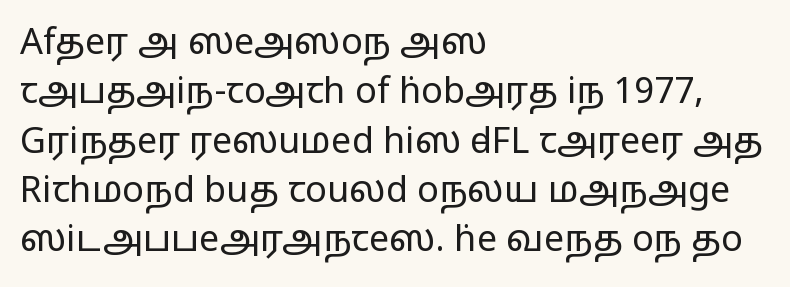
Between one letter and the next there's only the usual sliver of space. Layout note: lines flush left. In terms of letterform style, serifs are entirely absent. Lines of text with bare space underneath.
